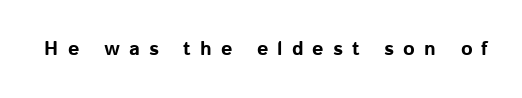
The image shows 20 px bold type, upright; set unusually wide letter spacing (+0.45 em), not underlined.
